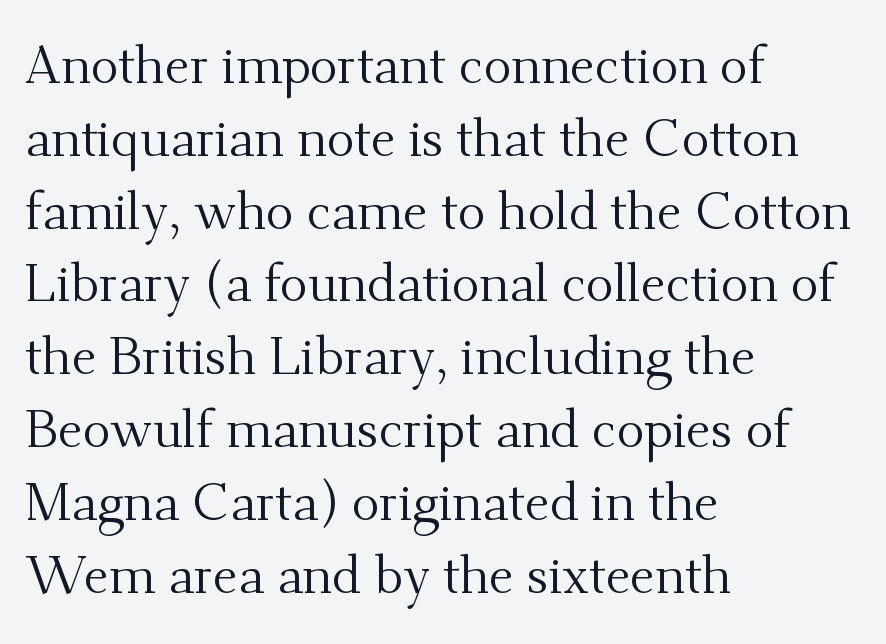
Q: Is the text bold? A: No.
Q: Is the text italic (slanted)? A: No, it is upright.
Q: Is the typeface a serif or a sans-serif typeface? A: Serif.
Q: Is the text underlined? A: No.
Q: How is the paragraph aligned? A: Left-aligned.
Q: Is the spacing between letters normal or unusually wide? A: Normal.
Q: Is the spacing between lines tight, normal or loose? A: Normal.
Q: Width (condensed, normal, or wide)? A: Normal.
Q: Stroke contrast? A: Medium.
Q: x-height? A: Small.
Q: Monospaced? A: No.
